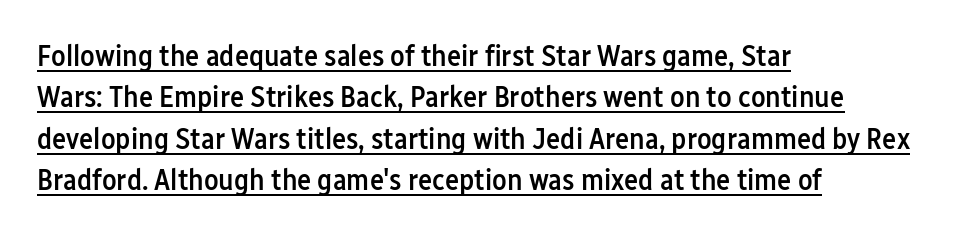
{"serif": "no", "italic": "no", "bold": "semi", "weight": "semibold", "width": "condensed", "stroke_contrast": "low", "x_height": "medium", "monospaced": "no", "underline": "yes", "align": "left", "line_spacing": "normal", "line_spacing_ratio": 1.38, "letter_spacing": "normal", "letter_spacing_em": 0.0, "glyph_px": 30}
